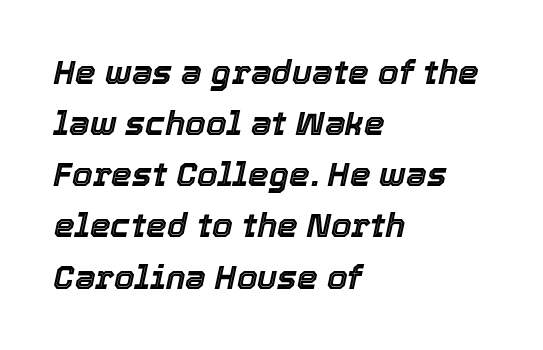
Q: Is the text italic (slanted)? A: Yes, it leans right by about 12 degrees.
Q: Is the text underlined? A: No.
Q: How is the paragraph aligned? A: Left-aligned.
Q: Is the spacing between letters normal or unusually wide? A: Normal.
Q: Is the spacing between lines tight, normal or loose? A: Normal.
Q: Width (condensed, normal, or wide)? A: Normal.
Q: x-height? A: Medium.
Q: Monospaced? A: No.
